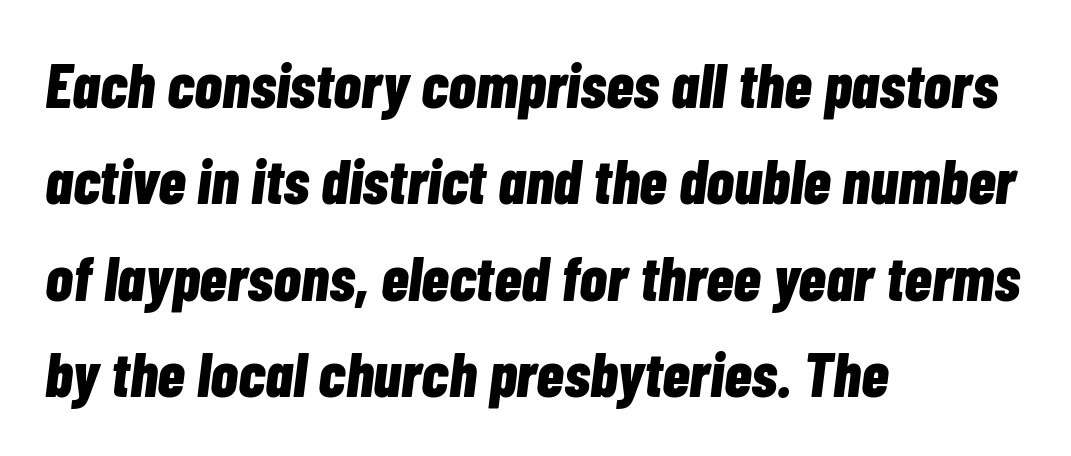
{"italic": "yes", "lean": "right", "slant_degrees": 7, "bold": "yes", "weight": "bold", "width": "condensed", "stroke_contrast": "low", "x_height": "medium", "monospaced": "no", "underline": "no", "align": "left", "line_spacing": "normal", "line_spacing_ratio": 1.53, "letter_spacing": "normal", "letter_spacing_em": 0.0, "glyph_px": 63}
